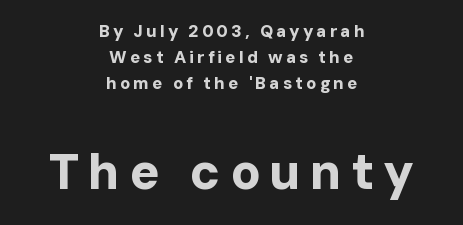
The image shows 50 px bold sans-serif type, upright; set centered, normal line spacing (1.54x), not underlined; the second (bottom) block is 2.94x larger; low stroke contrast and a medium x-height.
